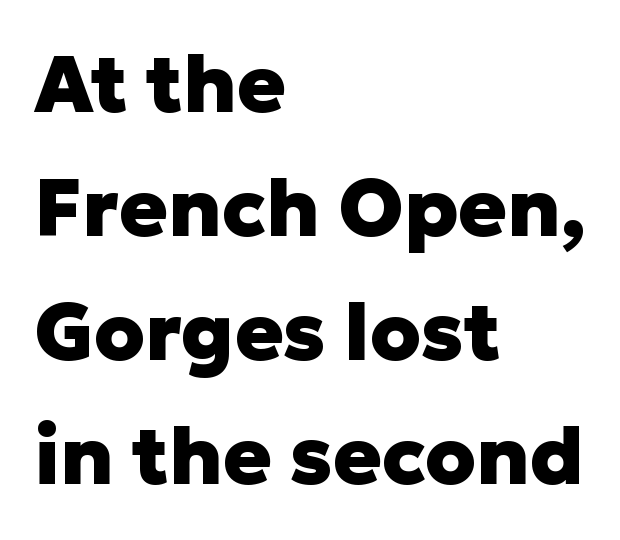
The image shows 80 px heavy sans-serif type, upright; set left-aligned, normal line spacing (1.55x), normal letter spacing, not underlined; low stroke contrast and a medium x-height.
